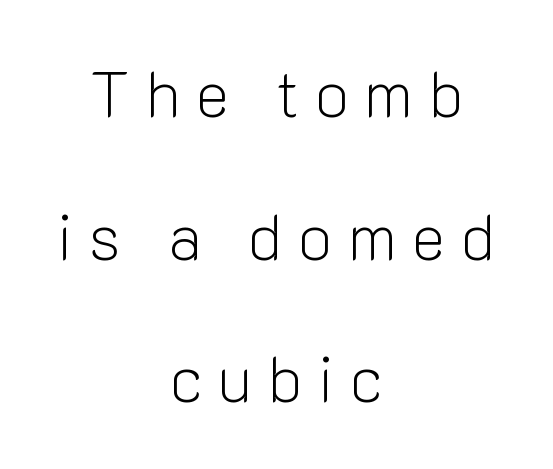
{"serif": "no", "italic": "no", "bold": "no", "weight": "light", "width": "normal", "stroke_contrast": "low", "x_height": "medium", "monospaced": "no", "underline": "no", "align": "center", "line_spacing": "loose", "line_spacing_ratio": 2.23, "letter_spacing": "wide", "letter_spacing_em": 0.24, "glyph_px": 64}
